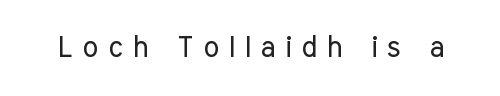
Q: Is the text bold? A: No.
Q: Is the text italic (slanted)? A: No, it is upright.
Q: Is the typeface a serif or a sans-serif typeface? A: Sans-serif.
Q: Is the text underlined? A: No.
Q: Is the spacing between letters normal or unusually wide? A: Unusually wide.
Q: Width (condensed, normal, or wide)? A: Condensed.
Q: Stroke contrast? A: Low.
Q: x-height? A: Medium.
Q: Monospaced? A: No.
